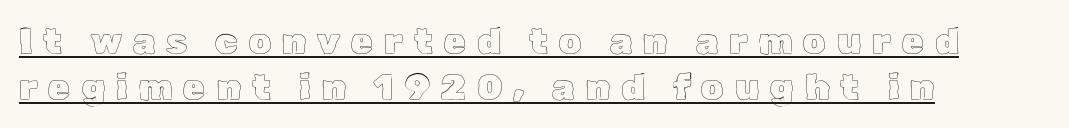
The image shows 36 px text type, upright; set left-aligned, normal line spacing (1.28x), unusually wide letter spacing (+0.3 em), underlined; a medium x-height.
